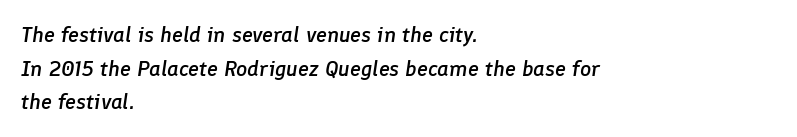
The image shows 22 px text type, italic (leaning right); set left-aligned, normal line spacing (1.53x), normal letter spacing, not underlined.
